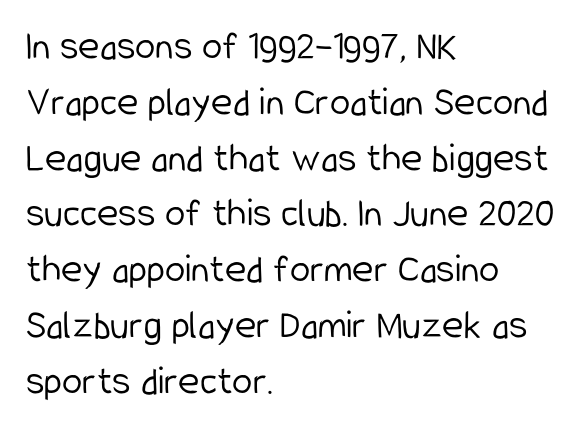
{"serif": "no", "italic": "no", "bold": "no", "weight": "light", "width": "condensed", "stroke_contrast": "low", "x_height": "medium", "monospaced": "no", "underline": "no", "align": "left", "line_spacing": "normal", "line_spacing_ratio": 1.36, "letter_spacing": "normal", "letter_spacing_em": 0.0, "glyph_px": 41}
